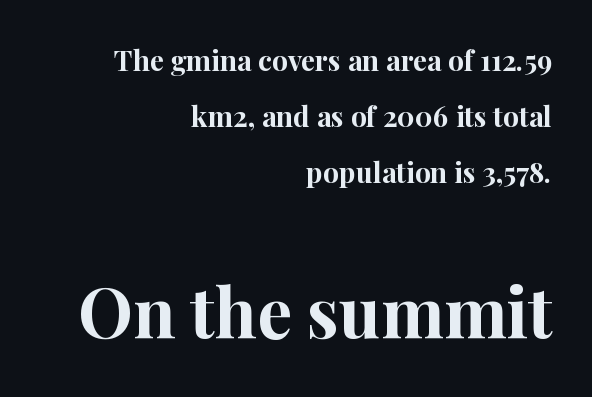
Q: Is the text bold? A: Yes.
Q: Is the text italic (slanted)? A: No, it is upright.
Q: Is the typeface a serif or a sans-serif typeface? A: Serif.
Q: Is the text underlined? A: No.
Q: How is the paragraph aligned? A: Right-aligned.
Q: Is the spacing between letters normal or unusually wide? A: Normal.
Q: Is the spacing between lines tight, normal or loose? A: Loose.
Q: Which block of text is set in a larger size, the first (top) or the second (bottom)? A: The second (bottom) one.
Q: Width (condensed, normal, or wide)? A: Normal.
Q: Stroke contrast? A: High.
Q: x-height? A: Medium.
Q: Monospaced? A: No.
